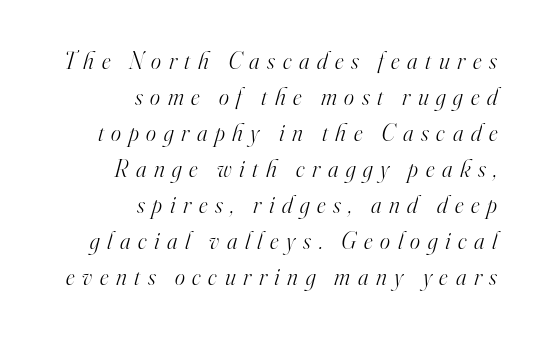
The image shows 24 px text type, italic (leaning right); set right-aligned, normal line spacing (1.5x), unusually wide letter spacing (+0.32 em), not underlined.
